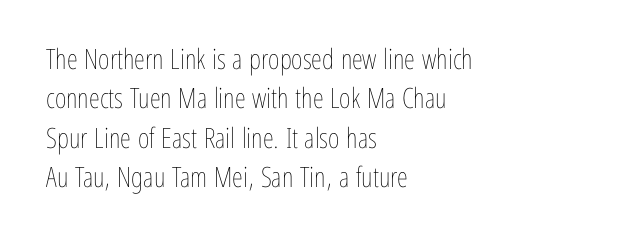
{"italic": "no", "bold": "no", "weight": "thin", "width": "condensed", "stroke_contrast": "low", "x_height": "medium", "monospaced": "no", "underline": "no", "align": "left", "line_spacing": "normal", "line_spacing_ratio": 1.41, "letter_spacing": "normal", "letter_spacing_em": 0.0, "glyph_px": 28}
